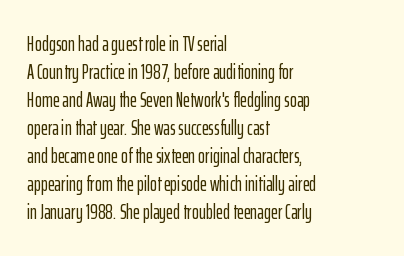
{"italic": "no", "underline": "no", "align": "left", "line_spacing": "normal", "line_spacing_ratio": 1.33, "letter_spacing": "normal", "letter_spacing_em": 0.0, "glyph_px": 21}
